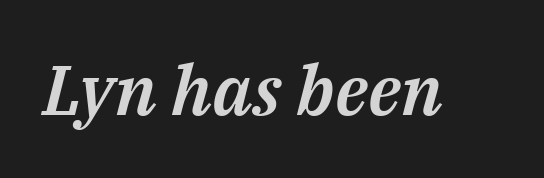
The specimen omits any rule beneath the text block's lines. Each letter keeps its own natural width here, so spacing adapts to shape. Quick note: italic. The rendering keeps characters at their native spacing.
